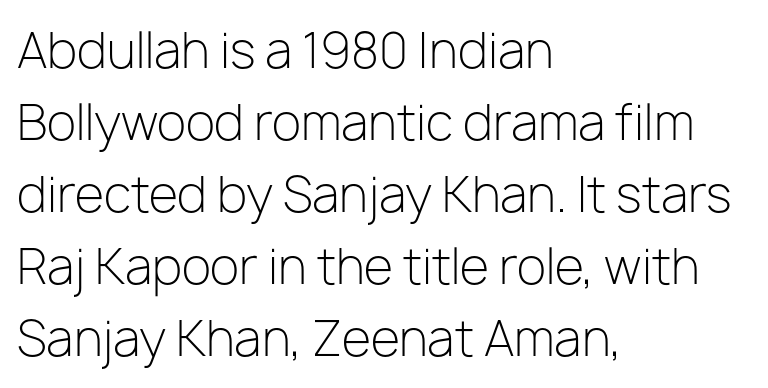
{"serif": "no", "italic": "no", "bold": "no", "weight": "light", "width": "normal", "stroke_contrast": "low", "x_height": "medium", "monospaced": "no", "underline": "no", "align": "left", "line_spacing": "normal", "line_spacing_ratio": 1.5, "letter_spacing": "normal", "letter_spacing_em": 0.0, "glyph_px": 48}
